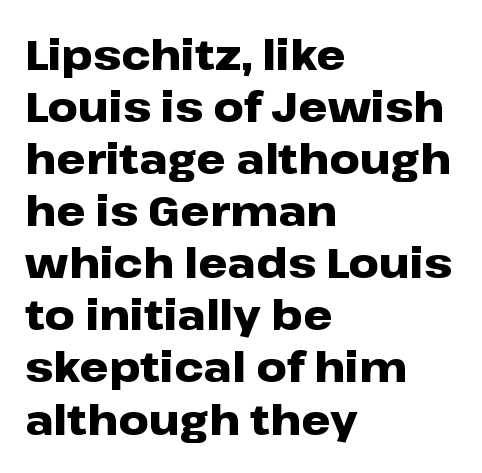
The image shows 42 px heavy, wide sans-serif type, upright; set left-aligned, line spacing 1.24x, normal letter spacing, not underlined; low stroke contrast and a medium x-height.
